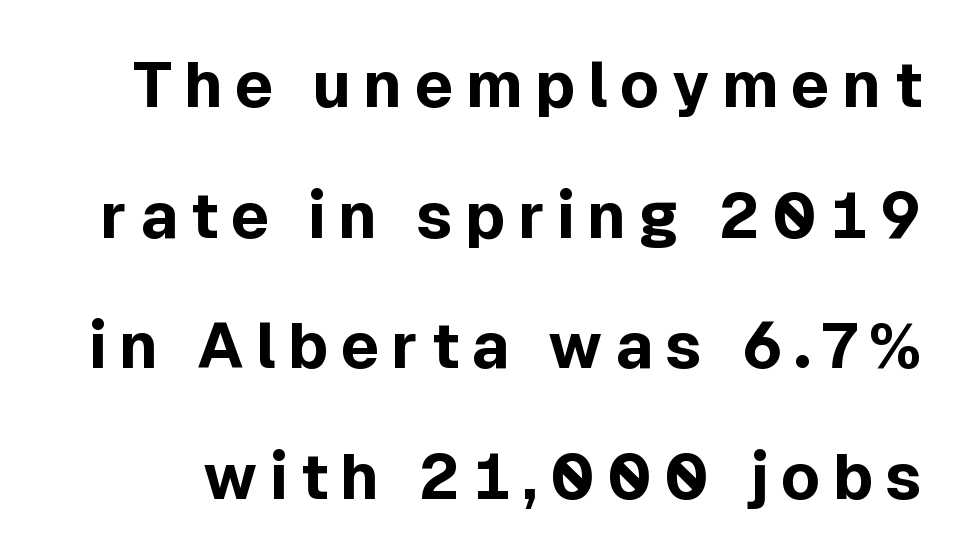
The image shows 64 px bold sans-serif type, upright; set loose line spacing (2.04x), not underlined; a medium x-height.
